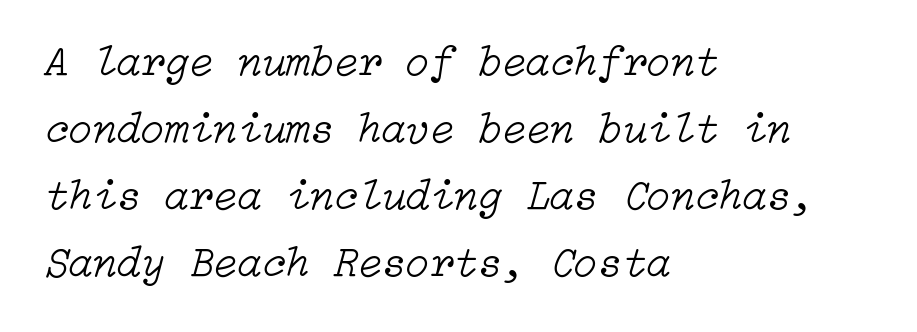
The passage shown is not underscored anywhere. Normally led — the rows are evenly, conventionally spaced. The rag falls on the right side of this text block. Slanted lettering throughout.
